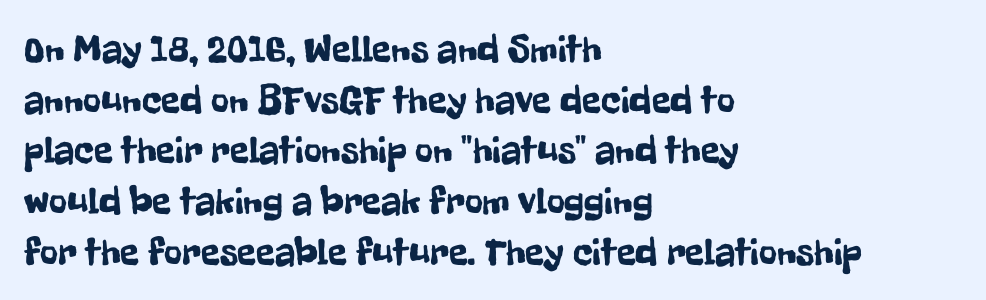
I'd call this a sans setting — the letters go barefoot. Each word holds together tightly as a unit, with standard inter-letter gaps. Lines of text with bare space underneath. The lines sit at an ordinary, default distance from one another.
